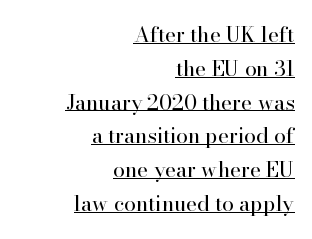
The image shows 21 px text type, upright; set right-aligned, normal line spacing (1.61x), normal letter spacing, underlined.
